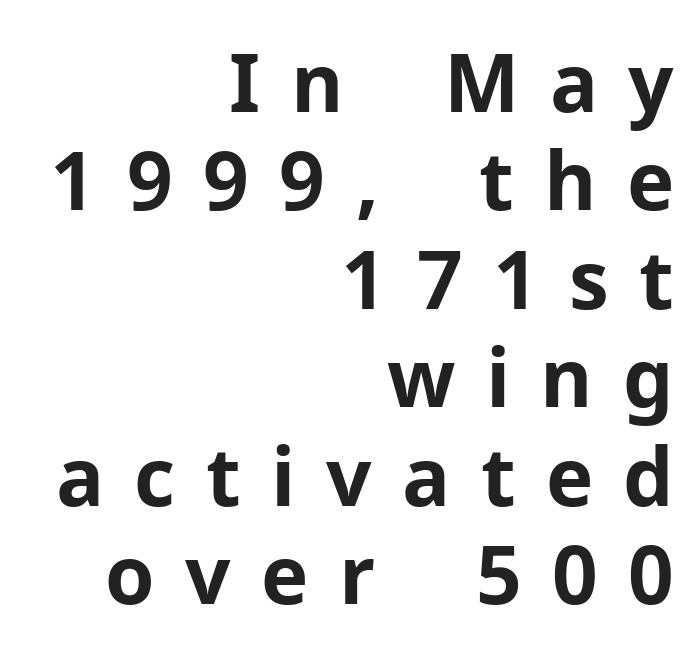
The zone under the glyphs is completely vacant. Unlike italic type, these characters show no tilt at all. This sample uses a sans-serif face. The paragraph shown leans on its right margin. Students, note that the glyphs here are deliberately spaced far apart. Each letter keeps its own natural width here, so spacing adapts to shape.
